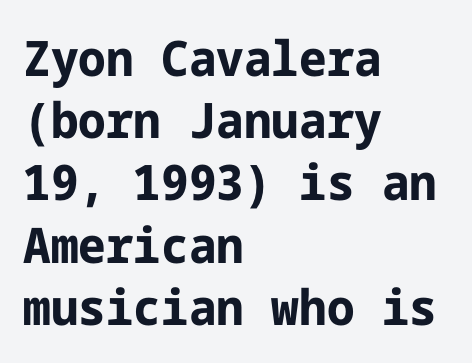
{"serif": "no", "italic": "no", "bold": "yes", "weight": "bold", "width": "normal", "stroke_contrast": "low", "x_height": "medium", "underline": "no", "align": "left", "line_spacing": "normal", "line_spacing_ratio": 1.27, "letter_spacing": "normal", "letter_spacing_em": 0.0, "glyph_px": 49}
